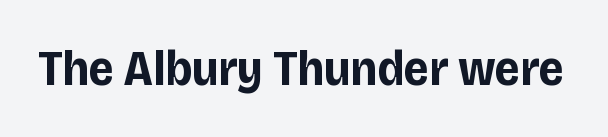
The image shows 50 px bold, condensed sans-serif type, upright; set normal letter spacing, not underlined; low stroke contrast and a large x-height.
